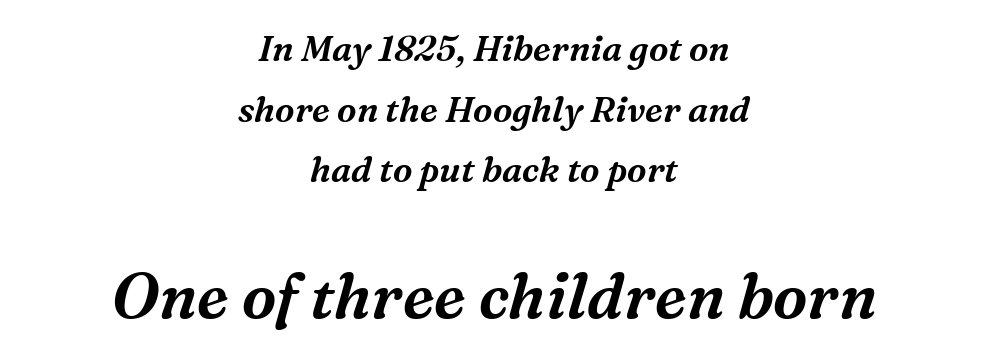
{"serif": "yes", "italic": "yes", "lean": "right", "slant_degrees": 16, "width": "normal", "stroke_contrast": "medium", "x_height": "medium", "monospaced": "no", "underline": "no", "align": "center", "line_spacing_ratio": 1.73, "letter_spacing": "normal", "letter_spacing_em": 0.0, "larger_block": "second", "size_ratio": 1.77, "glyph_px": 62}
